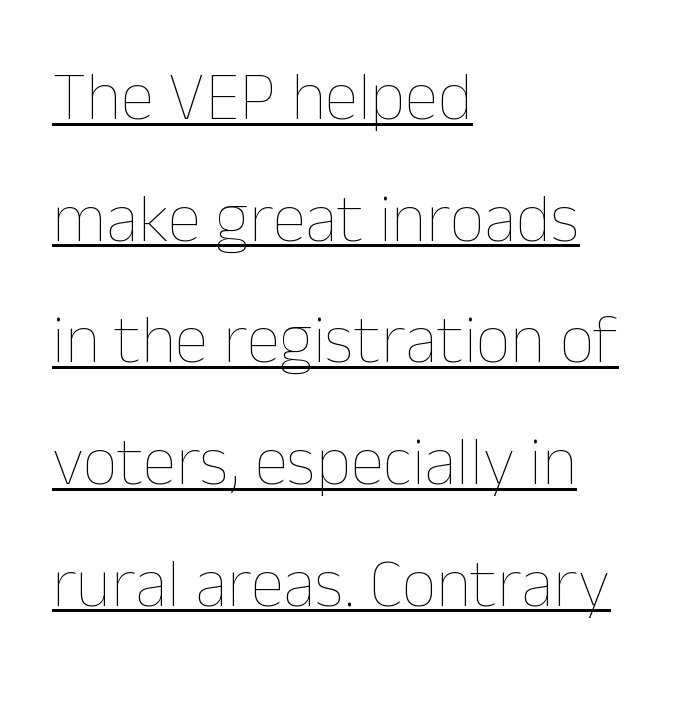
The compositor pushed each line to the left boundary. The letters stand straight up with perfectly vertical stems. The gaps between neighbouring characters are ordinary and unremarkable. Descenders here cross a horizontal rule under the line.
